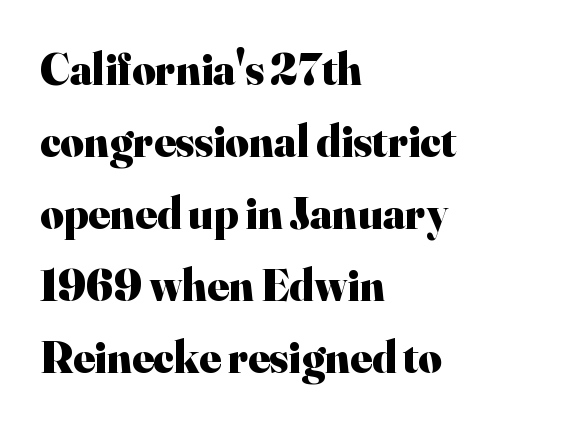
Unmarked baselines from the first word to the last. The rendering shows small feet on the letterforms — a serif design. The passage shown stacks its lines at a standard gap. Proportional: the letters do not fall into vertical columns.
